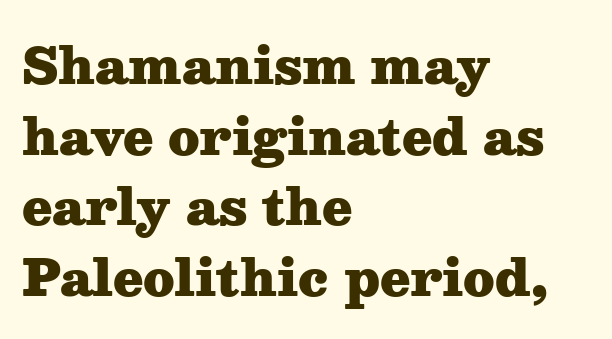
{"serif": "yes", "italic": "no", "bold": "yes", "weight": "heavy", "width": "wide", "stroke_contrast": "medium", "x_height": "medium", "monospaced": "no", "underline": "no", "align": "left", "line_spacing": "normal", "line_spacing_ratio": 1.44, "letter_spacing": "normal", "letter_spacing_em": 0.0, "glyph_px": 49}
